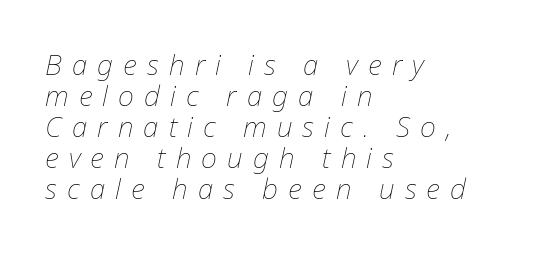
The image shows 28 px thin type, italic (leaning right); set left-aligned, tight line spacing (1.11x), unusually wide letter spacing (+0.36 em), not underlined; low stroke contrast and a medium x-height.
